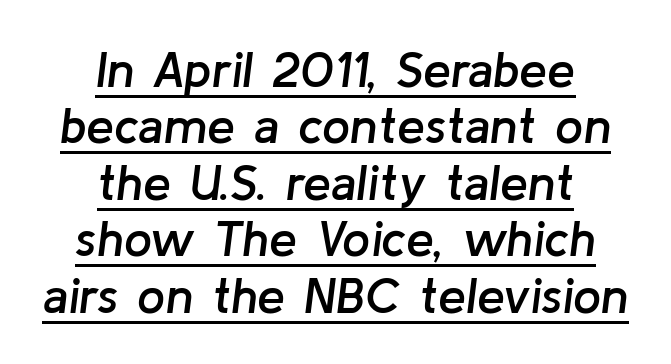
{"italic": "yes", "lean": "right", "slant_degrees": 8, "bold": "semi", "weight": "semibold", "width": "normal", "stroke_contrast": "low", "x_height": "medium", "monospaced": "no", "underline": "yes", "align": "center", "line_spacing": "tight", "line_spacing_ratio": 1.13, "letter_spacing": "normal", "letter_spacing_em": 0.0, "glyph_px": 50}
